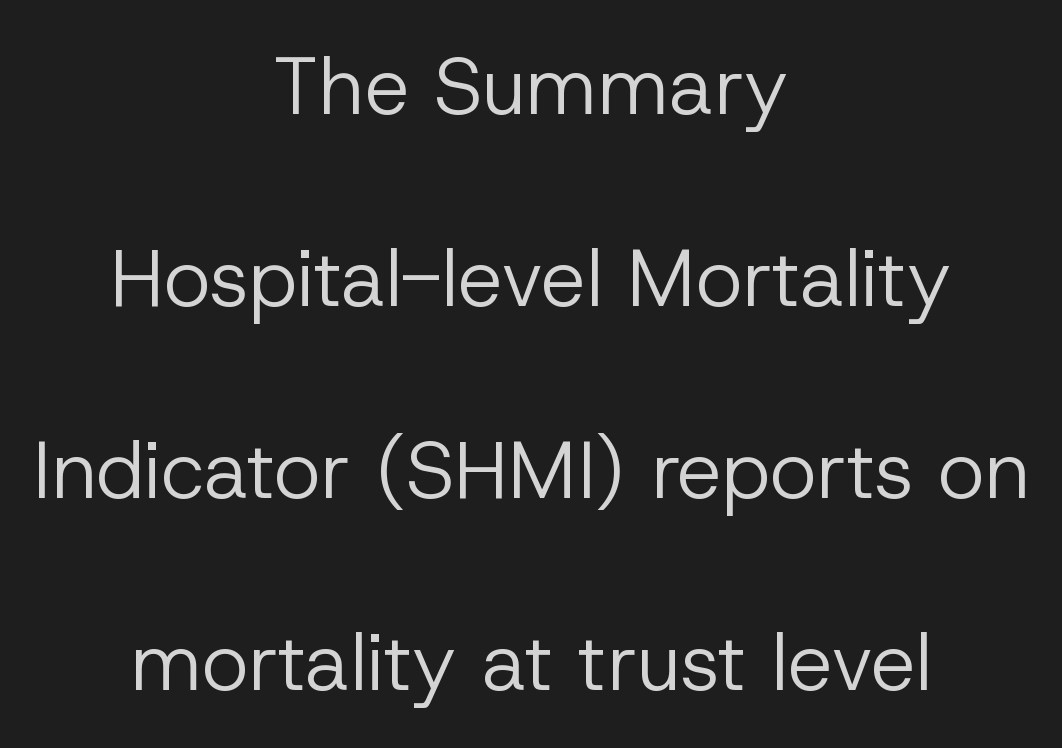
The image shows 80 px regular-weight sans-serif type, upright; set centered, loose line spacing (2.4x), normal letter spacing, not underlined; low stroke contrast and a medium x-height.
